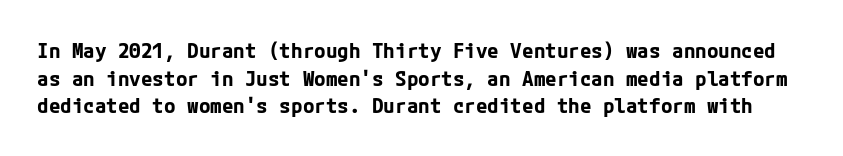
When letters stand straight like this, we call the style roman or upright. The area under the type is left untouched. Bold? Absolutely — the strokes are thick and heavy. Each word holds together tightly as a unit, with standard inter-letter gaps.
